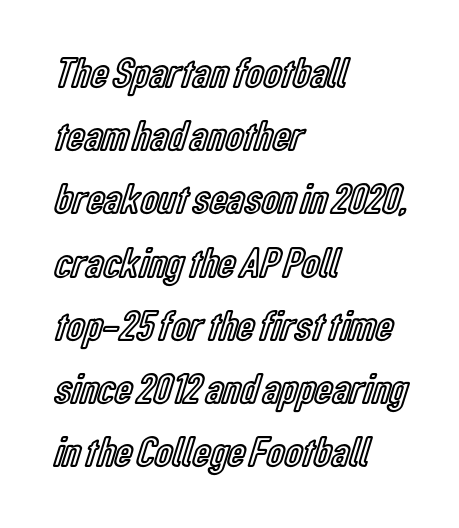
Q: Is the text italic (slanted)? A: Yes.
Q: Is the text underlined? A: No.
Q: How is the paragraph aligned? A: Left-aligned.
Q: Is the spacing between letters normal or unusually wide? A: Normal.
Q: Is the spacing between lines tight, normal or loose? A: Normal.
Q: Width (condensed, normal, or wide)? A: Condensed.
Q: x-height? A: Medium.
Q: Monospaced? A: No.
